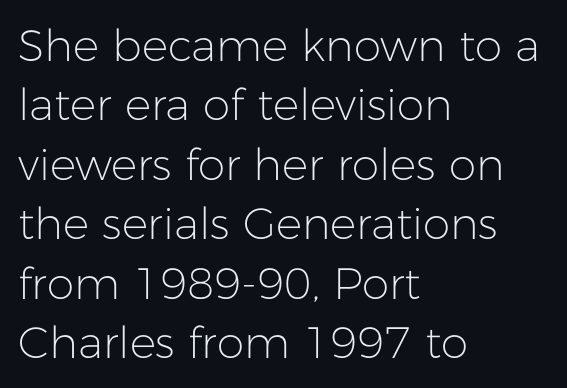
The face used here is proportionally spaced, like ordinary book or web type. Serif or sans? Sans — the stroke terminals are bare. The letterforms sit at book weight or below. Each line starts at the same left margin while the right side varies. Glance below the letters and you will spot only blank space.
